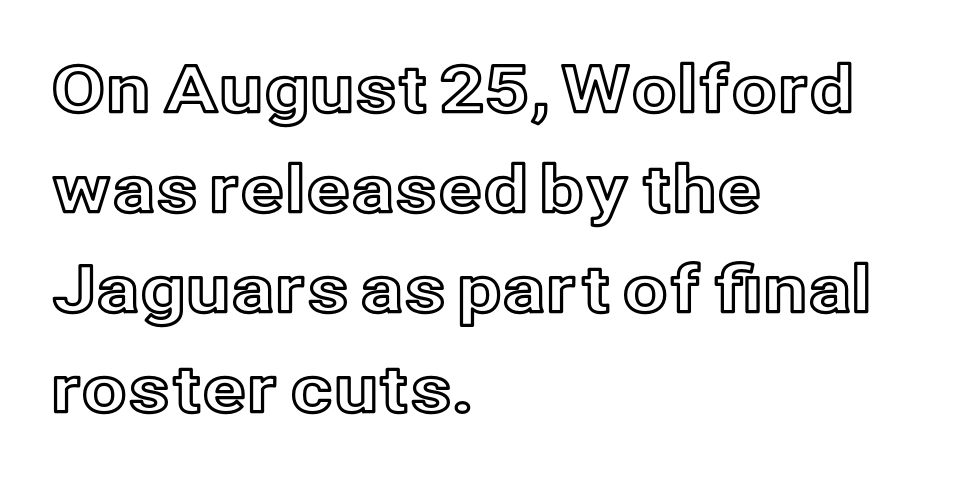
The typesetter chose a ragged-right arrangement here. A typesetter would call this proportional, since set widths differ per character. Notice how the stems are strictly vertical — no italics here. The lines sit at an ordinary, default distance from one another. Nobody drew a line under any word here.
